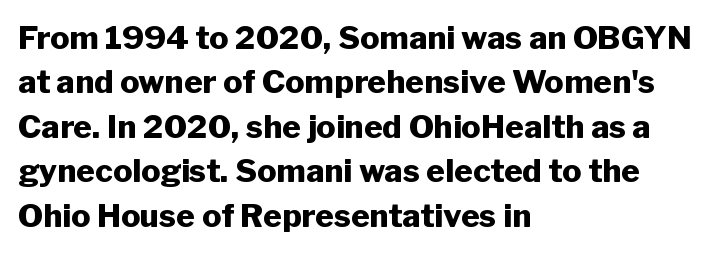
The image shows 32 px heavy sans-serif type, upright; set left-aligned, normal line spacing (1.39x), normal letter spacing, not underlined; low stroke contrast and a medium x-height.
